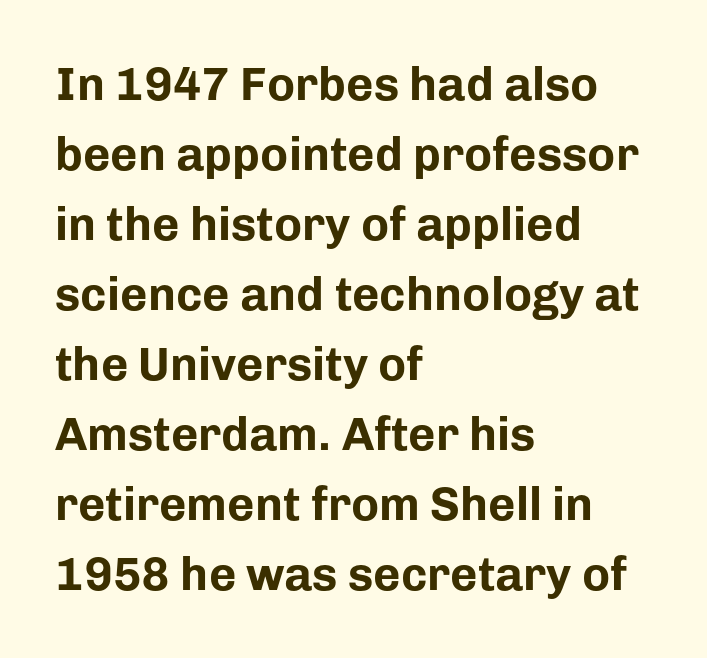
Q: Is the text bold? A: Yes.
Q: Is the text italic (slanted)? A: No, it is upright.
Q: Is the typeface a serif or a sans-serif typeface? A: Sans-serif.
Q: Is the text underlined? A: No.
Q: How is the paragraph aligned? A: Left-aligned.
Q: Is the spacing between letters normal or unusually wide? A: Normal.
Q: Is the spacing between lines tight, normal or loose? A: Normal.
Q: Width (condensed, normal, or wide)? A: Normal.
Q: Stroke contrast? A: Low.
Q: x-height? A: Medium.
Q: Monospaced? A: No.
